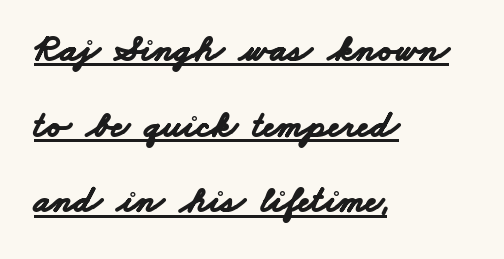
The face used here has the dense, thick strokes of a bold. Varying glyph widths throughout — classic text-font behaviour. Compared with typical body copy, the letter spacing here is the same. Does a line run under the words? Yes, clearly. Horizontal bands of white between lines are thick stripes. Does the type have serifs? No, each stem ends abruptly.
